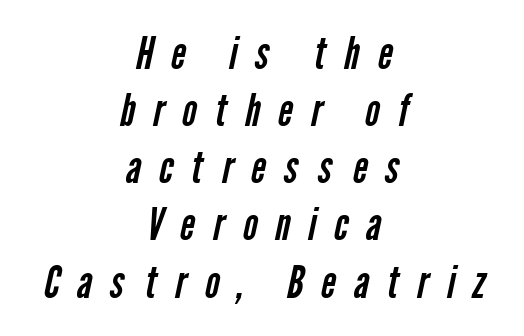
{"serif": "no", "bold": "no", "weight": "regular", "width": "condensed", "stroke_contrast": "low", "x_height": "medium", "monospaced": "no", "underline": "no", "align": "center", "line_spacing": "normal", "line_spacing_ratio": 1.27, "letter_spacing": "wide", "letter_spacing_em": 0.4, "glyph_px": 45}
